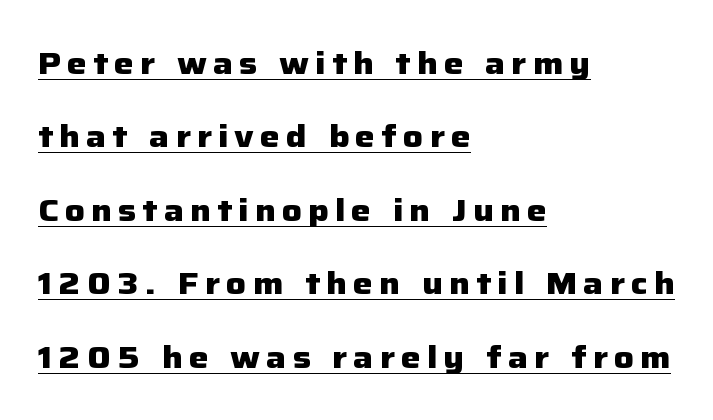
{"serif": "no", "italic": "no", "bold": "yes", "weight": "heavy", "width": "normal", "stroke_contrast": "low", "x_height": "medium", "monospaced": "no", "underline": "yes", "align": "left", "line_spacing": "loose", "line_spacing_ratio": 2.37, "letter_spacing": "wide", "letter_spacing_em": 0.2, "glyph_px": 31}
